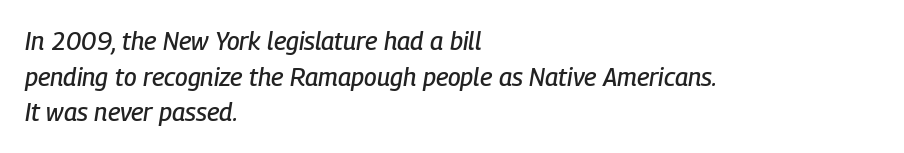
The baseline area is clear. Horizontal bands of white between lines are of average thickness. When letters slant like this, we call the style italic. You could call the tracking neutral — neither tight nor loose. These lines are set flush left with a ragged right edge.
